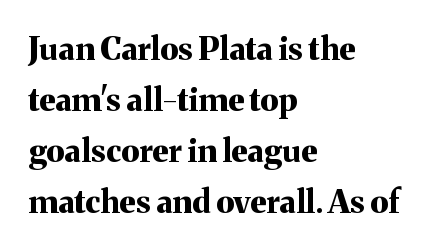
{"serif": "yes", "italic": "no", "bold": "yes", "weight": "bold", "width": "normal", "stroke_contrast": "medium", "x_height": "medium", "monospaced": "no", "underline": "no", "align": "left", "line_spacing": "normal", "line_spacing_ratio": 1.59, "letter_spacing": "normal", "letter_spacing_em": 0.0, "glyph_px": 32}
